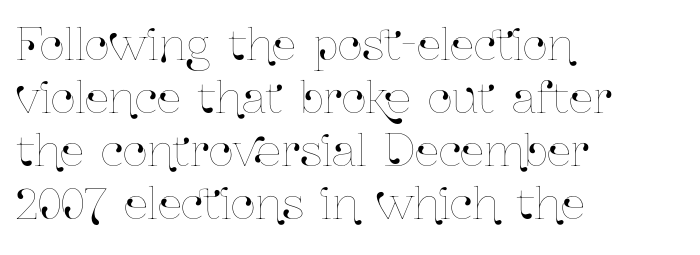
The image shows 43 px condensed type, upright; set left-aligned, line spacing 1.23x, normal letter spacing, not underlined; low stroke contrast and a medium x-height.
